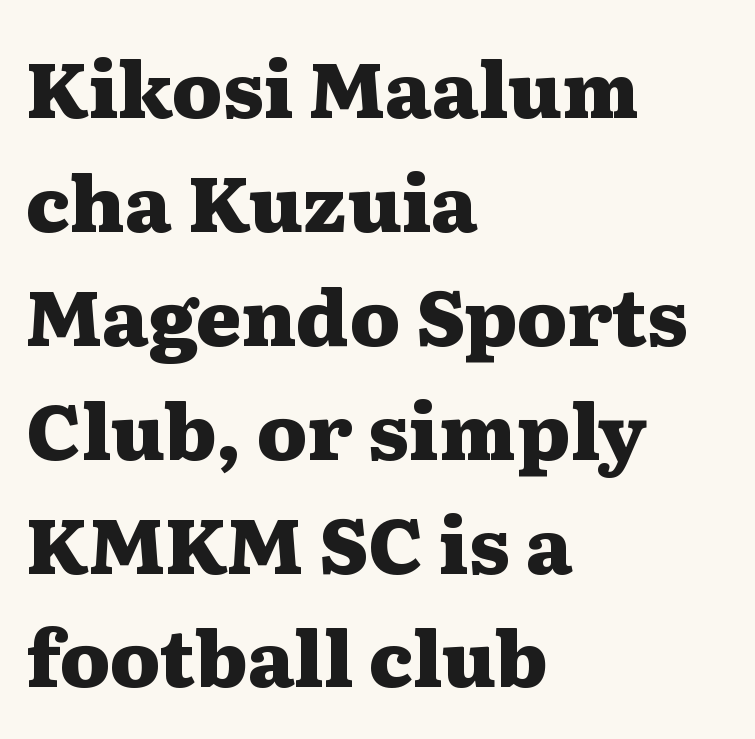
Q: Is the text bold? A: Yes.
Q: Is the text italic (slanted)? A: No, it is upright.
Q: Is the typeface a serif or a sans-serif typeface? A: Serif.
Q: Is the text underlined? A: No.
Q: How is the paragraph aligned? A: Left-aligned.
Q: Is the spacing between letters normal or unusually wide? A: Normal.
Q: Is the spacing between lines tight, normal or loose? A: Normal.
Q: Width (condensed, normal, or wide)? A: Wide.
Q: Stroke contrast? A: Medium.
Q: x-height? A: Medium.
Q: Monospaced? A: No.
